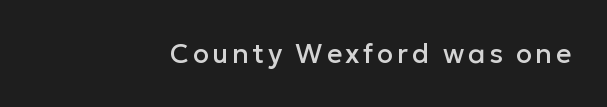
{"italic": "no", "underline": "no", "align": "right", "glyph_px": 27}
